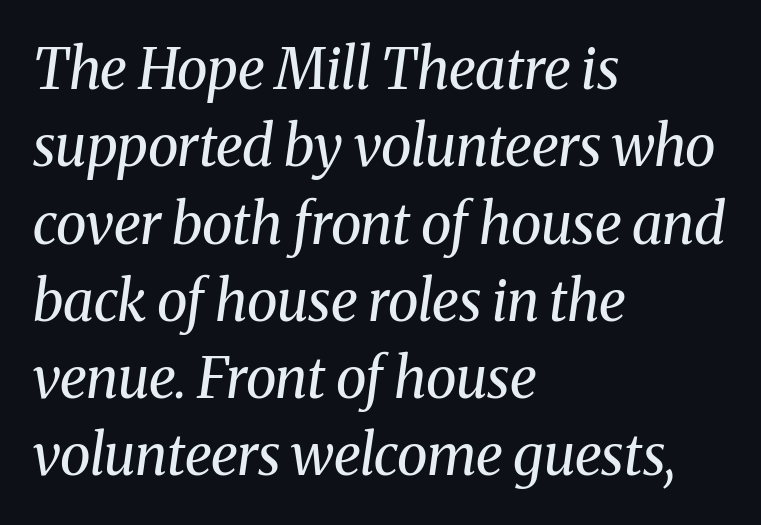
Q: Is the text bold? A: No.
Q: Is the text italic (slanted)? A: Yes, it leans right by about 8 degrees.
Q: Is the typeface a serif or a sans-serif typeface? A: Serif.
Q: Is the text underlined? A: No.
Q: How is the paragraph aligned? A: Left-aligned.
Q: Is the spacing between letters normal or unusually wide? A: Normal.
Q: Is the spacing between lines tight, normal or loose? A: Normal.
Q: Width (condensed, normal, or wide)? A: Normal.
Q: Stroke contrast? A: Medium.
Q: x-height? A: Medium.
Q: Monospaced? A: No.
